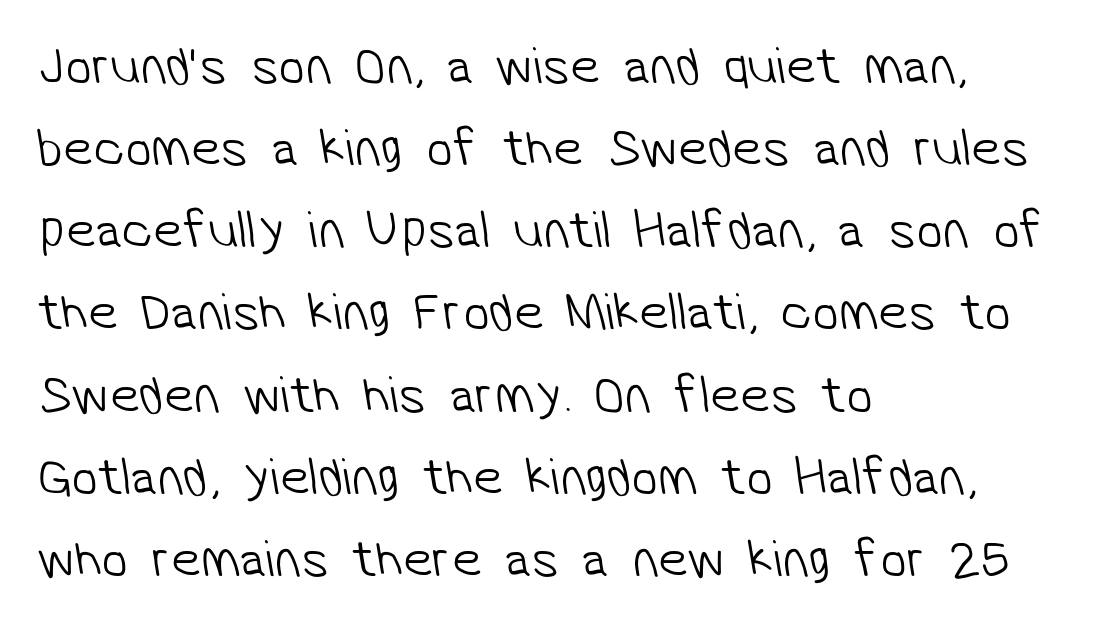
{"serif": "no", "bold": "no", "weight": "light", "width": "normal", "stroke_contrast": "low", "x_height": "medium", "monospaced": "no", "underline": "no", "align": "left", "line_spacing": "normal", "line_spacing_ratio": 1.55, "letter_spacing": "normal", "letter_spacing_em": 0.0, "glyph_px": 53}
